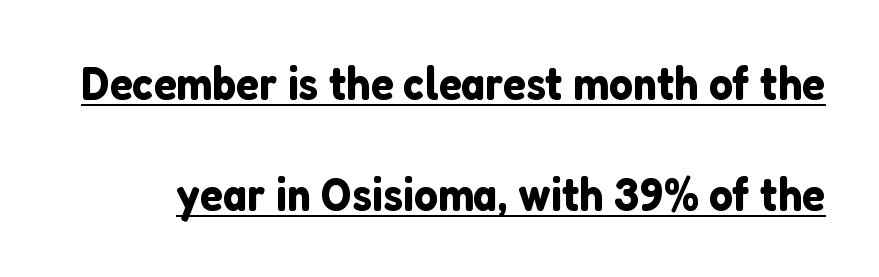
The rendering uses natural spacing where letterforms have individual widths. The rendered words wear a rule along their underside. You can tell from the bare stems that sans-serif type was used. These lines keep a tight, regular rhythm from letter to letter. Quick note: interline space is abundant.
